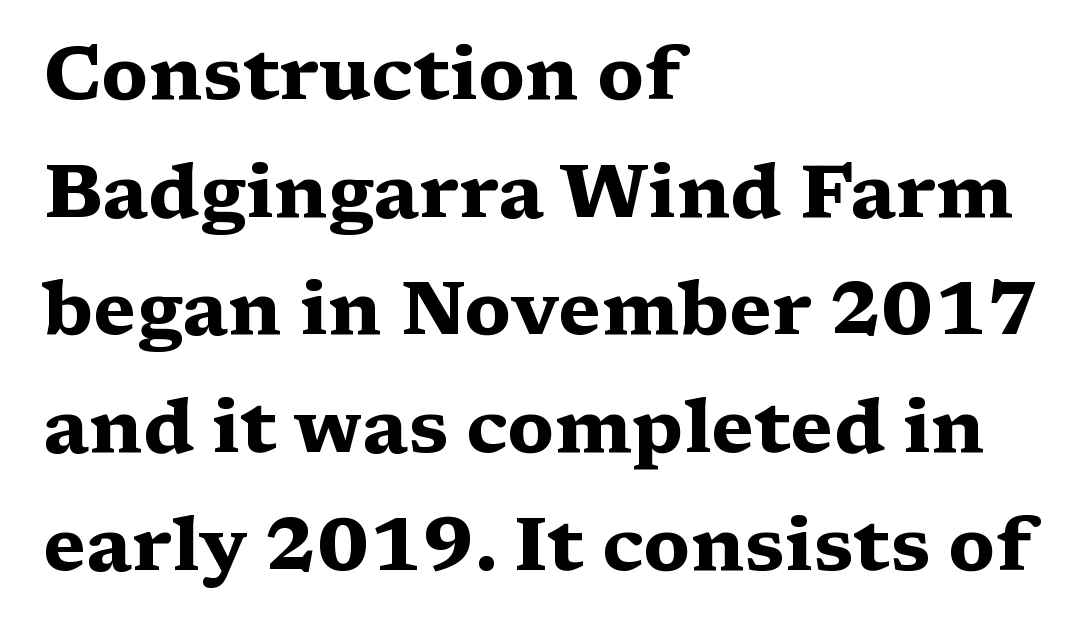
{"serif": "yes", "italic": "no", "bold": "yes", "weight": "heavy", "width": "wide", "stroke_contrast": "medium", "x_height": "medium", "monospaced": "no", "underline": "no", "align": "left", "line_spacing": "normal", "line_spacing_ratio": 1.57, "letter_spacing": "normal", "letter_spacing_em": 0.0, "glyph_px": 75}
